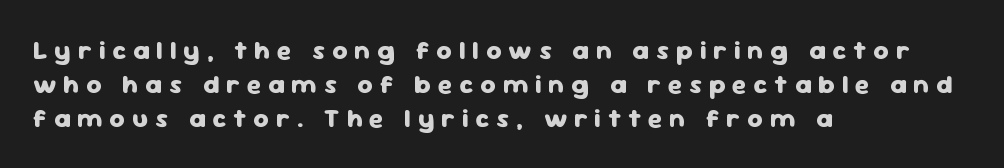
Q: Is the text bold? A: Yes.
Q: Is the text italic (slanted)? A: No, it is upright.
Q: Is the text underlined? A: No.
Q: How is the paragraph aligned? A: Left-aligned.
Q: Is the spacing between letters normal or unusually wide? A: Unusually wide.
Q: Is the spacing between lines tight, normal or loose? A: Normal.
